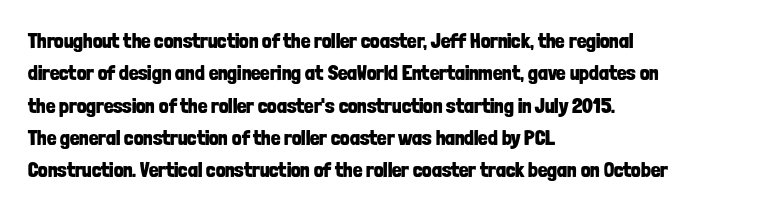
{"italic": "no", "bold": "yes", "underline": "no", "align": "left", "line_spacing": "normal", "line_spacing_ratio": 1.54, "letter_spacing": "normal", "letter_spacing_em": 0.0, "glyph_px": 21}
